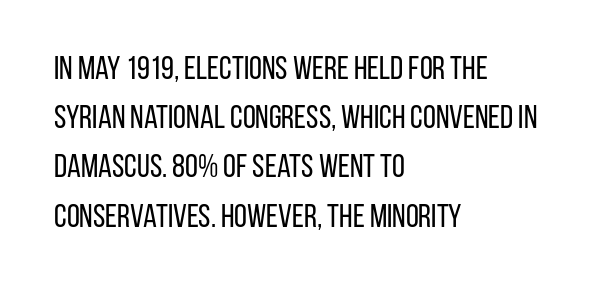
The designer went with a sans here, leaving each stem footless. Do the characters align in a grid? No, the font is proportional. This is not heavy type; no bold has been used. The leading is moderate, giving the passage an even texture. Honestly, there is no underline to notice here at all. The passage is arranged the way most books set body copy — flush left.
